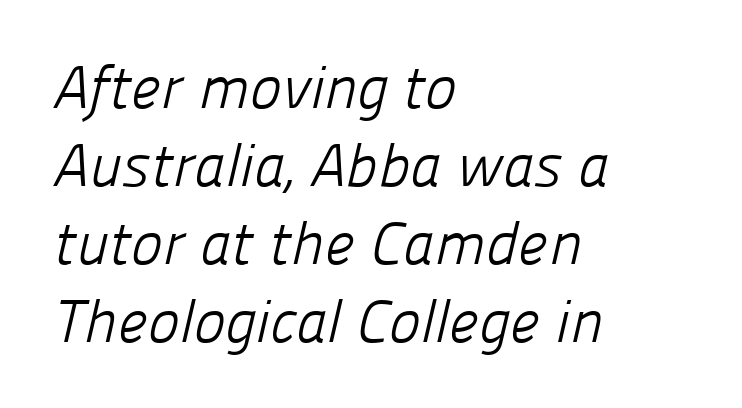
This sample is left-justified, so line endings fall wherever the words run out. Here the designer chose a conventional face with non-uniform glyph widths. Short note: letters normally spaced. A bare baseline throughout the passage.
